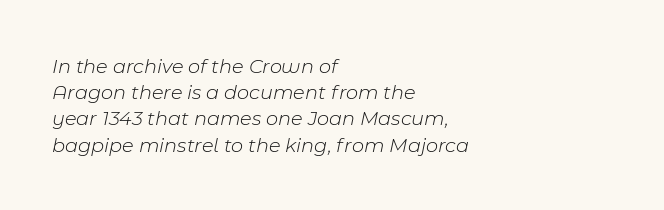
The image shows 21 px text type, italic (leaning right); set left-aligned, normal line spacing (1.25x), normal letter spacing, not underlined.
